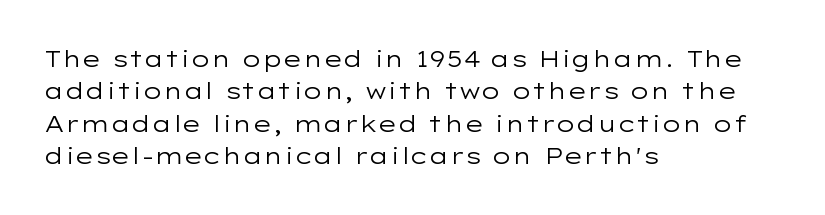
Q: Is the text bold? A: No.
Q: Is the text italic (slanted)? A: No, it is upright.
Q: Is the text underlined? A: No.
Q: How is the paragraph aligned? A: Left-aligned.
Q: Is the spacing between letters normal or unusually wide? A: Normal.
Q: Is the spacing between lines tight, normal or loose? A: Normal.
